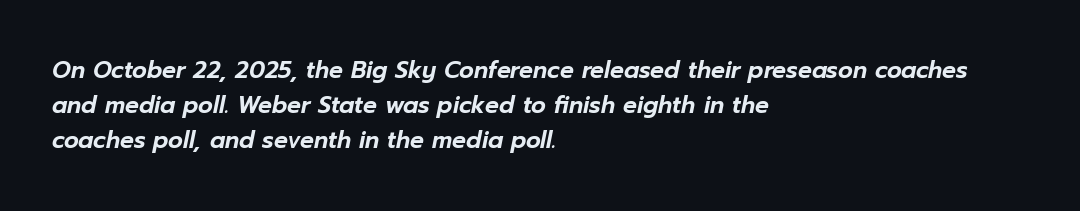
Q: Is the text italic (slanted)? A: Yes, it leans right by about 12 degrees.
Q: Is the text underlined? A: No.
Q: How is the paragraph aligned? A: Left-aligned.
Q: Is the spacing between letters normal or unusually wide? A: Normal.
Q: Is the spacing between lines tight, normal or loose? A: Normal.
